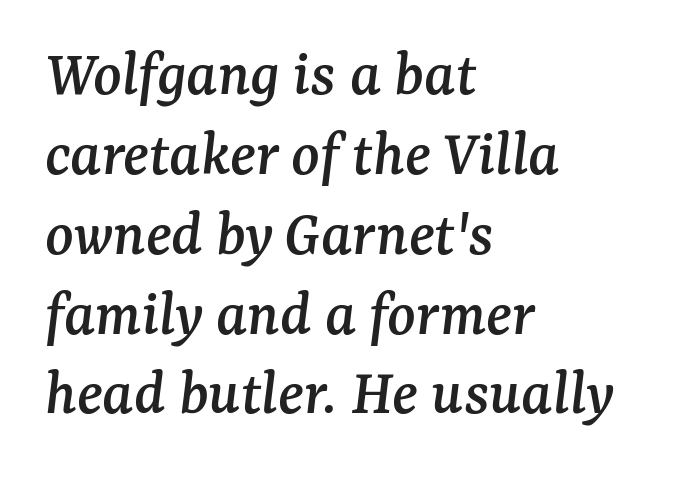
Nobody drew a line under any word here. Small tapered or slab feet sit at the stroke ends, so this counts as serif. The horizontal fit of the characters is conventional and even. Varying glyph widths throughout — classic text-font behaviour.
